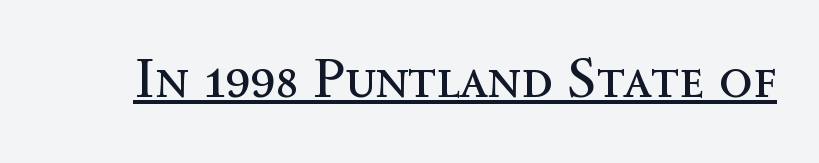
The image shows 55 px regular-weight type, upright; set normal letter spacing, underlined; a medium x-height.
